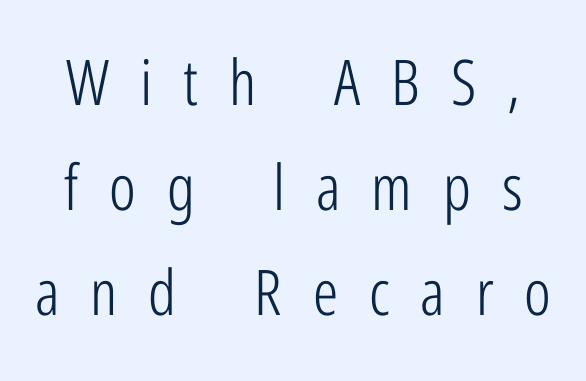
{"serif": "no", "italic": "no", "bold": "no", "weight": "light", "width": "condensed", "stroke_contrast": "low", "x_height": "medium", "monospaced": "no", "underline": "no", "align": "center", "line_spacing": "normal", "line_spacing_ratio": 1.67, "letter_spacing": "wide", "letter_spacing_em": 0.49, "glyph_px": 63}
